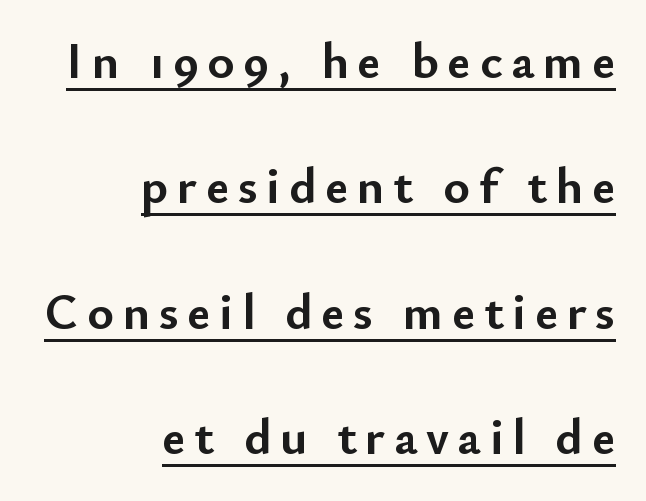
{"serif": "no", "italic": "no", "bold": "yes", "weight": "semibold", "width": "normal", "stroke_contrast": "low", "x_height": "small", "monospaced": "no", "underline": "yes", "align": "right", "line_spacing": "loose", "line_spacing_ratio": 2.46, "glyph_px": 51}
